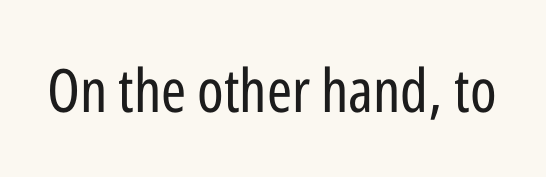
{"serif": "no", "italic": "no", "bold": "no", "weight": "regular", "width": "condensed", "stroke_contrast": "low", "x_height": "medium", "monospaced": "no", "underline": "no", "letter_spacing": "normal", "letter_spacing_em": 0.0, "glyph_px": 60}
